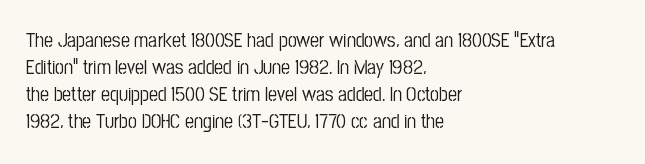
One-word summary of the alignment: left. The words here are not underlined. The passage shown stacks its lines at a standard gap. These lines were composed using upright roman letters.
